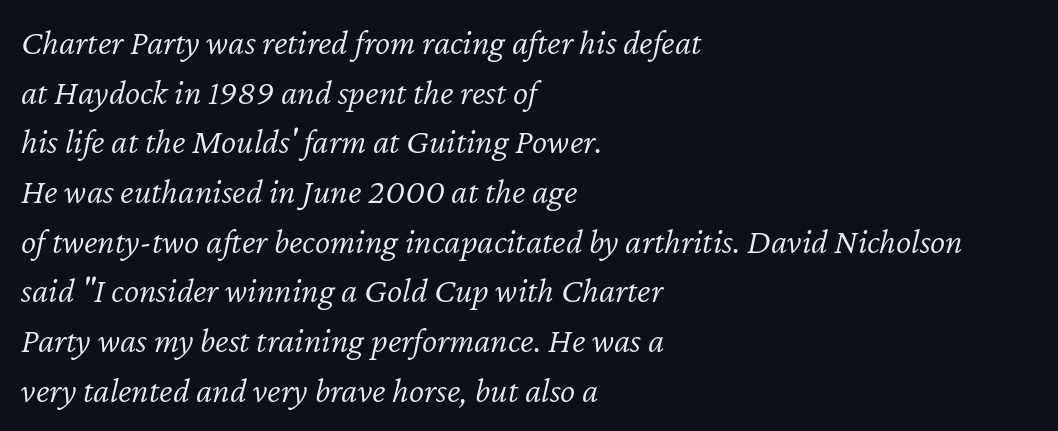
Q: Is the text bold? A: No.
Q: Is the text italic (slanted)? A: Yes, it leans right by about 12 degrees.
Q: Is the text underlined? A: No.
Q: How is the paragraph aligned? A: Left-aligned.
Q: Is the spacing between letters normal or unusually wide? A: Normal.
Q: Is the spacing between lines tight, normal or loose? A: Normal.
Q: Width (condensed, normal, or wide)? A: Normal.
Q: Stroke contrast? A: Low.
Q: x-height? A: Medium.
Q: Monospaced? A: No.
